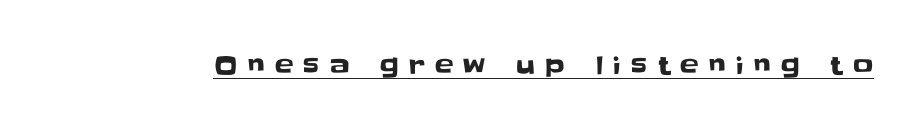
Q: Is the text italic (slanted)? A: No, it is upright.
Q: Is the text underlined? A: Yes.
Q: Is the spacing between letters normal or unusually wide? A: Unusually wide.
